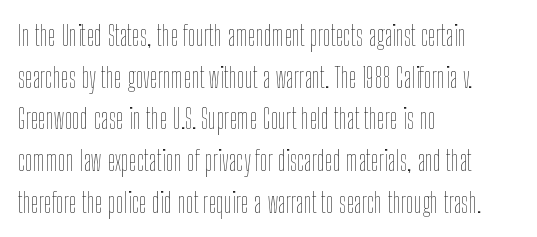
The image shows 28 px thin, condensed type, upright; set left-aligned, normal line spacing (1.49x), normal letter spacing, not underlined; low stroke contrast and a medium x-height.
